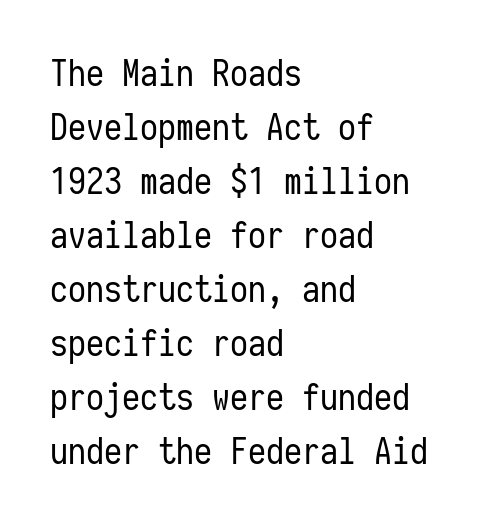
The image shows 36 px regular-weight, condensed sans-serif type, upright, monospaced; set left-aligned, normal line spacing (1.5x), normal letter spacing, not underlined; low stroke contrast and a medium x-height.
